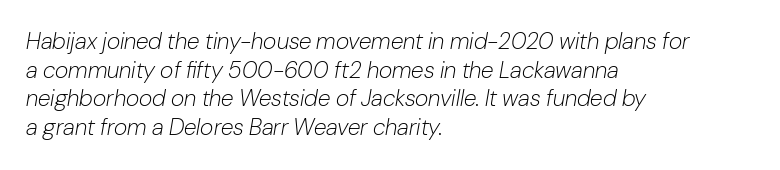
The image shows 23 px text type, italic (leaning right); set left-aligned, normal line spacing (1.25x), normal letter spacing, not underlined.
